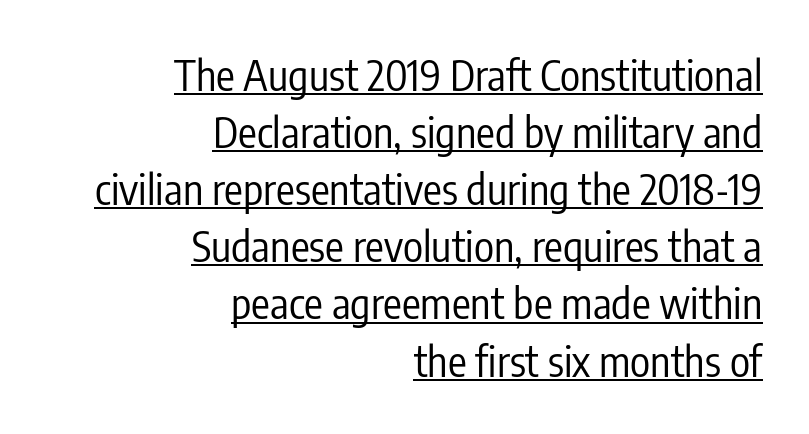
The image shows 42 px regular-weight, condensed sans-serif type, upright; set right-aligned, normal line spacing (1.36x), normal letter spacing, underlined; low stroke contrast and a medium x-height.
